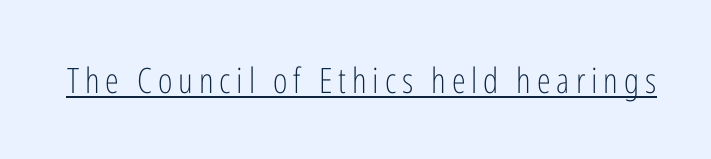
{"serif": "no", "italic": "no", "bold": "no", "weight": "light", "width": "condensed", "stroke_contrast": "low", "x_height": "medium", "monospaced": "no", "underline": "yes", "glyph_px": 35}
